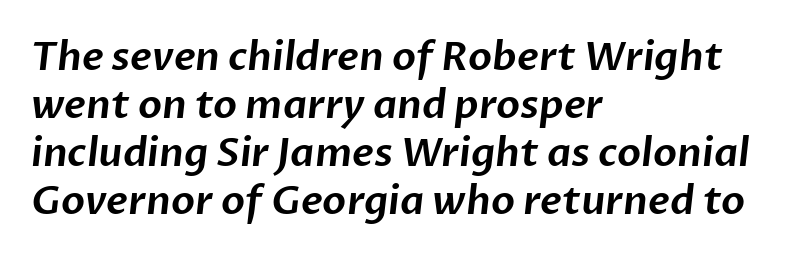
The characters display no serif detailing; their extremities are plain. The type is set solid horizontally, with unmodified tracking. The face used here is proportionally spaced, like ordinary book or web type. Honestly, there is no underline to notice here at all. The rendering anchors every line to the left-hand side.
